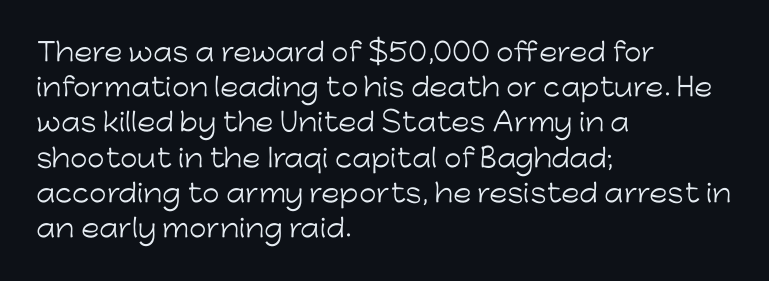
The image shows 25 px text type, upright; set left-aligned, normal line spacing (1.41x), normal letter spacing, not underlined.
